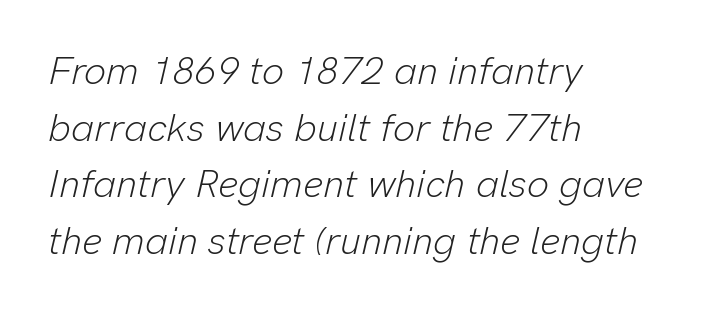
{"italic": "yes", "lean": "right", "slant_degrees": 13, "bold": "no", "weight": "light", "width": "normal", "stroke_contrast": "low", "x_height": "medium", "monospaced": "no", "underline": "no", "align": "left", "line_spacing": "normal", "line_spacing_ratio": 1.45, "letter_spacing": "normal", "letter_spacing_em": 0.0, "glyph_px": 39}
